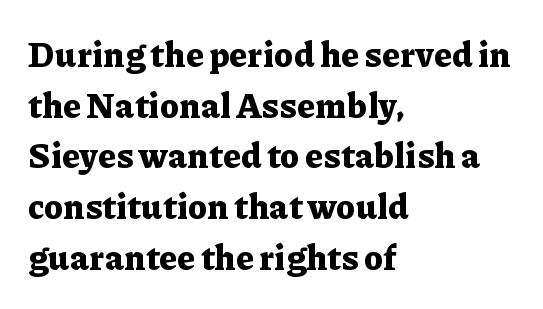
The image shows 35 px bold serif type, upright; set left-aligned, normal line spacing (1.45x), normal letter spacing, not underlined; low stroke contrast and a medium x-height.
